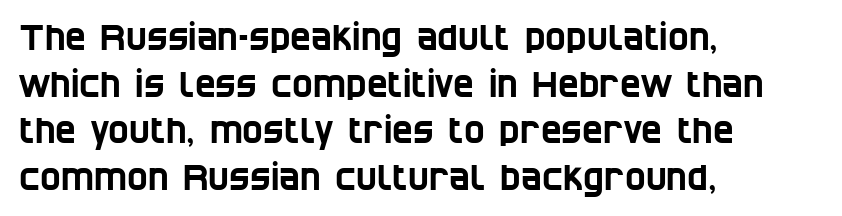
{"serif": "no", "width": "condensed", "stroke_contrast": "low", "x_height": "large", "monospaced": "no", "underline": "no", "align": "left", "line_spacing": "normal", "line_spacing_ratio": 1.33, "letter_spacing": "normal", "letter_spacing_em": 0.0, "glyph_px": 35}
